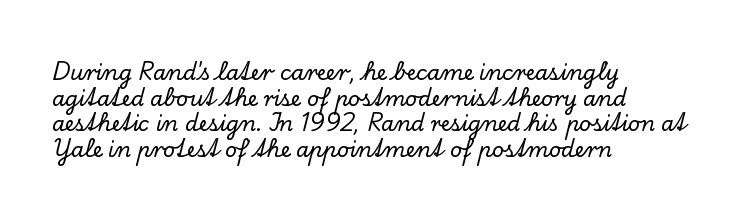
Q: Is the text italic (slanted)? A: Yes.
Q: Is the text underlined? A: No.
Q: How is the paragraph aligned? A: Left-aligned.
Q: Is the spacing between letters normal or unusually wide? A: Normal.
